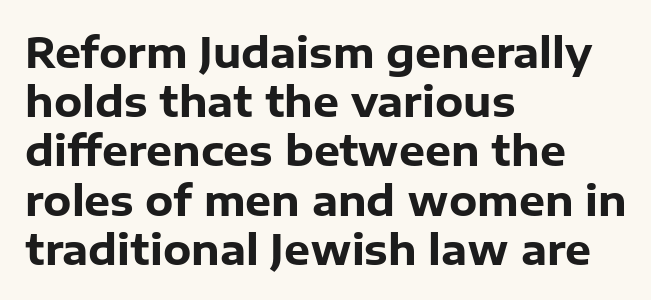
The image shows 41 px heavy sans-serif type, upright; set left-aligned, line spacing 1.2x, normal letter spacing, not underlined; low stroke contrast and a medium x-height.
